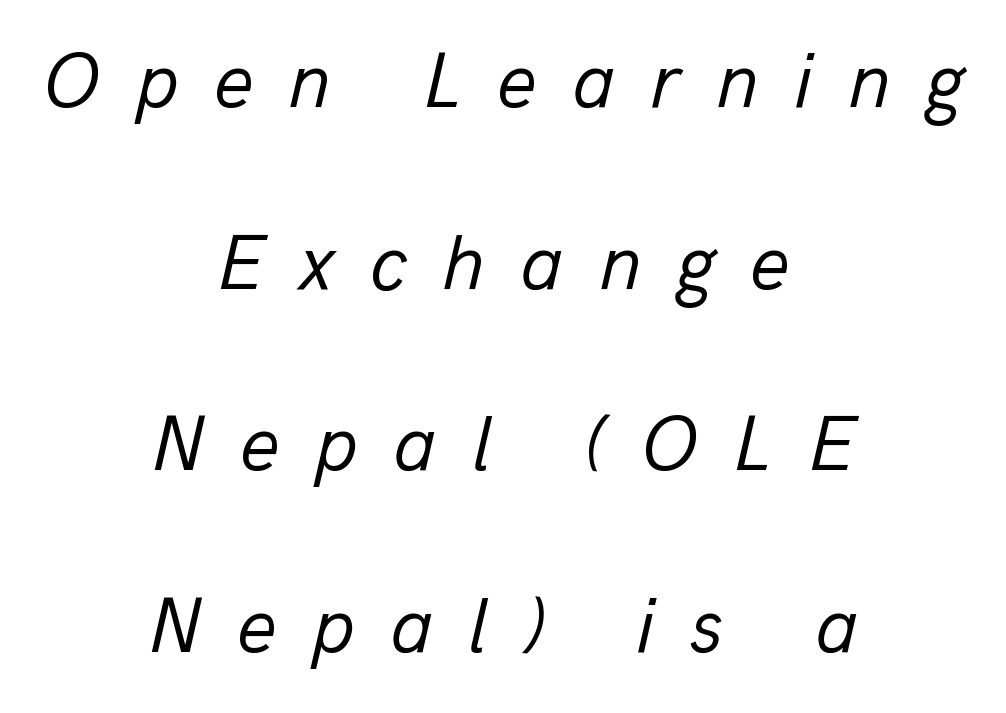
Q: Is the text bold? A: No.
Q: Is the text italic (slanted)? A: Yes, it leans right by about 13 degrees.
Q: Is the text underlined? A: No.
Q: How is the paragraph aligned? A: Centered.
Q: Is the spacing between letters normal or unusually wide? A: Unusually wide.
Q: Is the spacing between lines tight, normal or loose? A: Loose.
Q: Width (condensed, normal, or wide)? A: Normal.
Q: Stroke contrast? A: Low.
Q: x-height? A: Medium.
Q: Monospaced? A: No.
